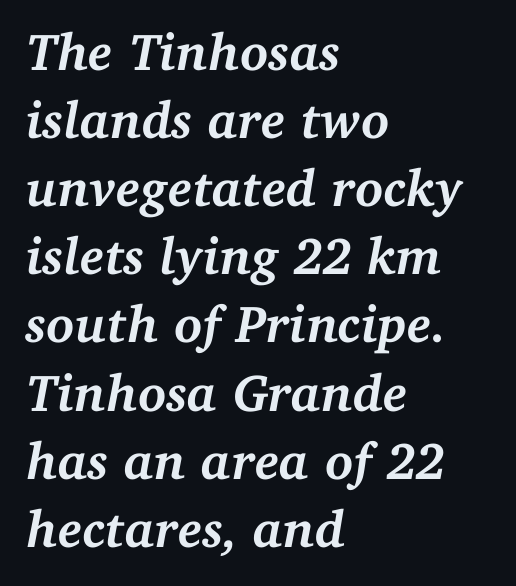
Characters are canted at an angle relative to the baseline's perpendicular. This rendering uses left alignment, leaving the right contour irregular. Unmarked baselines from the first word to the last. Default kerning and tracking; the words read as compact shapes.
